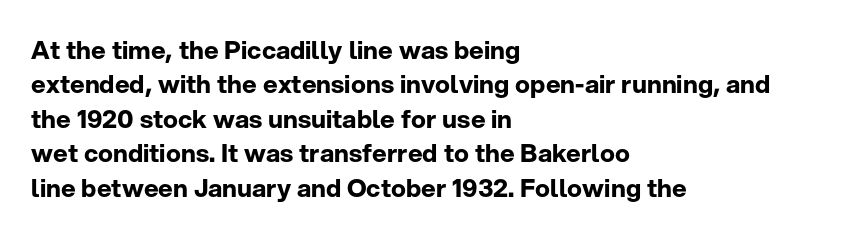
Q: Is the text bold? A: Yes.
Q: Is the text italic (slanted)? A: No, it is upright.
Q: Is the text underlined? A: No.
Q: How is the paragraph aligned? A: Left-aligned.
Q: Is the spacing between letters normal or unusually wide? A: Normal.
Q: Is the spacing between lines tight, normal or loose? A: Normal.
